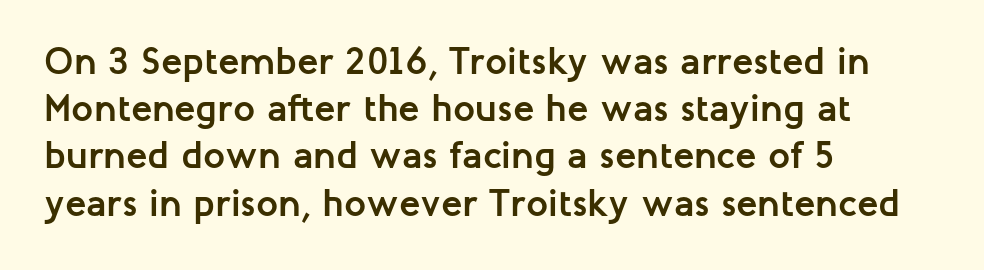
{"serif": "no", "italic": "no", "bold": "yes", "weight": "semibold", "width": "normal", "stroke_contrast": "low", "x_height": "medium", "monospaced": "no", "underline": "no", "align": "left", "line_spacing_ratio": 1.21, "letter_spacing": "normal", "letter_spacing_em": 0.0, "glyph_px": 39}
